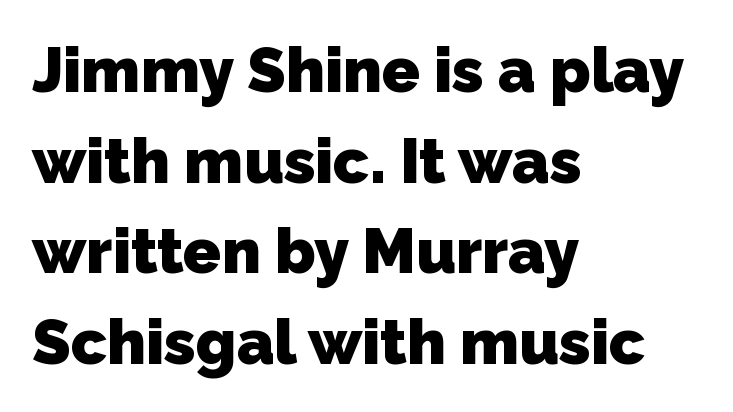
The image shows 63 px heavy sans-serif type; set left-aligned, normal line spacing (1.44x), normal letter spacing, not underlined; low stroke contrast and a medium x-height.
